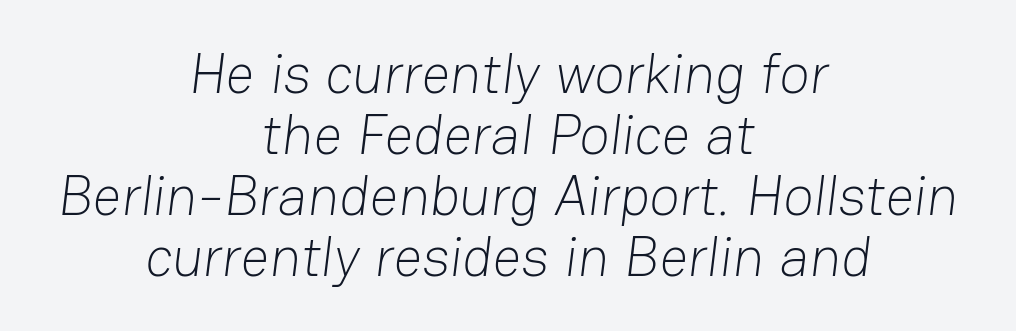
Q: Is the text bold? A: No.
Q: Is the typeface a serif or a sans-serif typeface? A: Sans-serif.
Q: Is the text underlined? A: No.
Q: How is the paragraph aligned? A: Centered.
Q: Is the spacing between letters normal or unusually wide? A: Normal.
Q: Is the spacing between lines tight, normal or loose? A: Tight.
Q: Width (condensed, normal, or wide)? A: Normal.
Q: Stroke contrast? A: Low.
Q: x-height? A: Medium.
Q: Monospaced? A: No.
